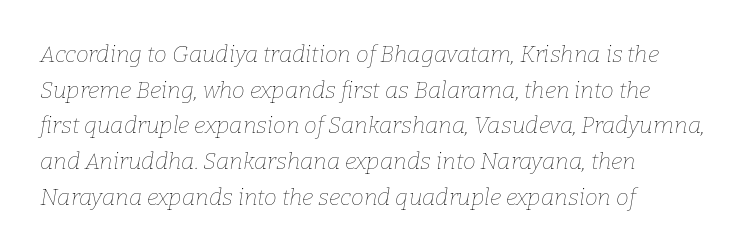
The image shows 23 px text type, italic (leaning right); set left-aligned, normal line spacing (1.55x), normal letter spacing, not underlined.
